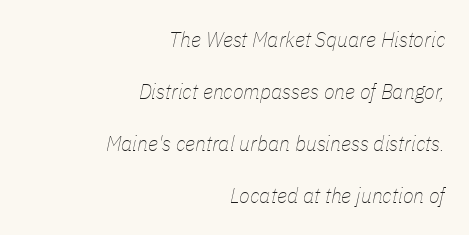
Q: Is the text bold? A: No.
Q: Is the text italic (slanted)? A: Yes, it leans right by about 11 degrees.
Q: Is the text underlined? A: No.
Q: How is the paragraph aligned? A: Right-aligned.
Q: Is the spacing between letters normal or unusually wide? A: Normal.
Q: Is the spacing between lines tight, normal or loose? A: Loose.
